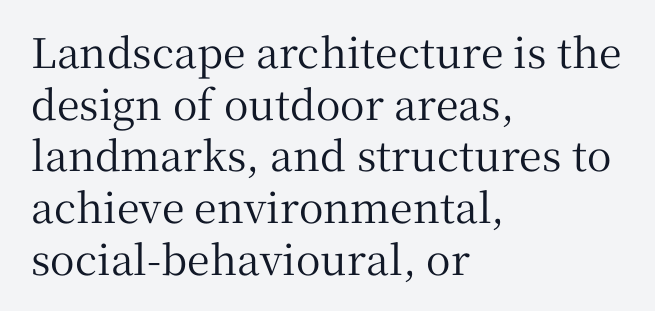
{"serif": "yes", "italic": "no", "width": "normal", "stroke_contrast": "medium", "x_height": "medium", "monospaced": "no", "underline": "no", "align": "left", "line_spacing": "normal", "line_spacing_ratio": 1.26, "letter_spacing": "normal", "letter_spacing_em": 0.0, "glyph_px": 41}
